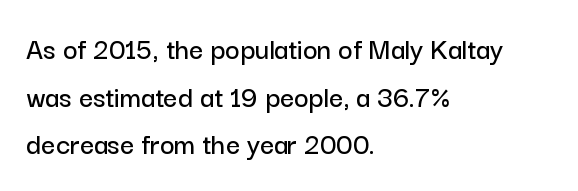
Q: Is the text italic (slanted)? A: No, it is upright.
Q: Is the typeface a serif or a sans-serif typeface? A: Sans-serif.
Q: Is the text underlined? A: No.
Q: How is the paragraph aligned? A: Left-aligned.
Q: Is the spacing between letters normal or unusually wide? A: Normal.
Q: Is the spacing between lines tight, normal or loose? A: Normal.
Q: Width (condensed, normal, or wide)? A: Normal.
Q: Stroke contrast? A: Low.
Q: x-height? A: Medium.
Q: Monospaced? A: No.
